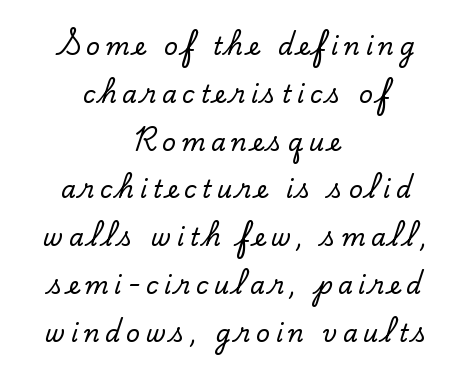
The image shows 24 px text type; set centered, loose line spacing (1.99x), unusually wide letter spacing (+0.23 em), not underlined.
